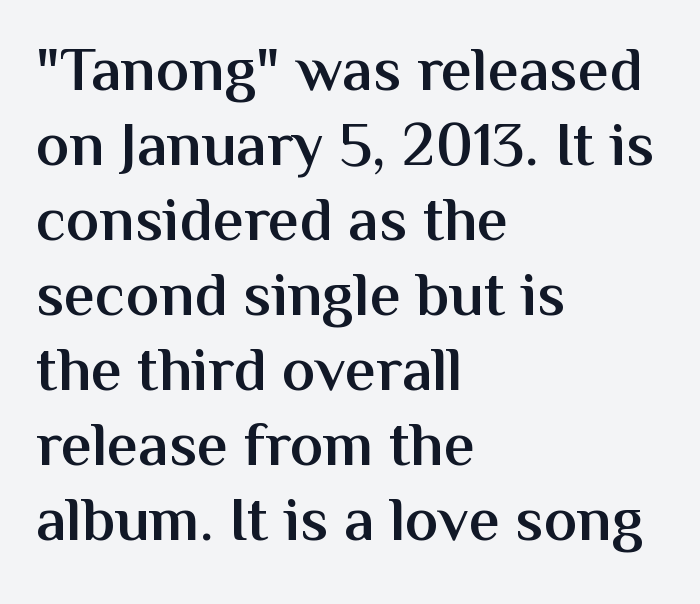
Q: Is the text bold? A: Semi-bold.
Q: Is the text italic (slanted)? A: No, it is upright.
Q: Is the typeface a serif or a sans-serif typeface? A: Sans-serif.
Q: Is the text underlined? A: No.
Q: How is the paragraph aligned? A: Left-aligned.
Q: Is the spacing between letters normal or unusually wide? A: Normal.
Q: Width (condensed, normal, or wide)? A: Normal.
Q: Stroke contrast? A: Medium.
Q: x-height? A: Medium.
Q: Monospaced? A: No.
